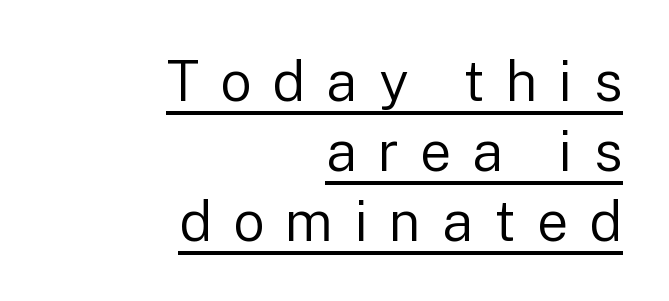
The image shows 56 px regular-weight sans-serif type, upright; set right-aligned, normal line spacing (1.25x), unusually wide letter spacing (+0.37 em), underlined; low stroke contrast and a medium x-height.
